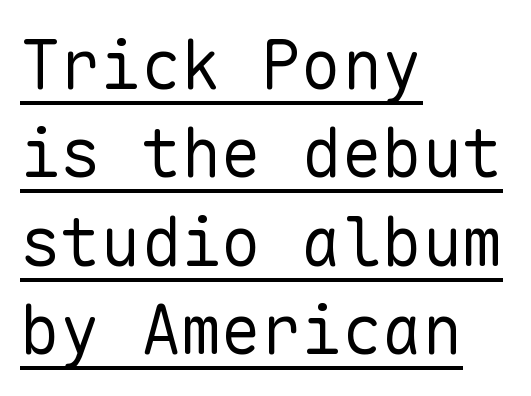
The image shows 67 px regular-weight sans-serif type, upright, monospaced; set left-aligned, normal line spacing (1.32x), normal letter spacing, underlined; low stroke contrast and a medium x-height.
